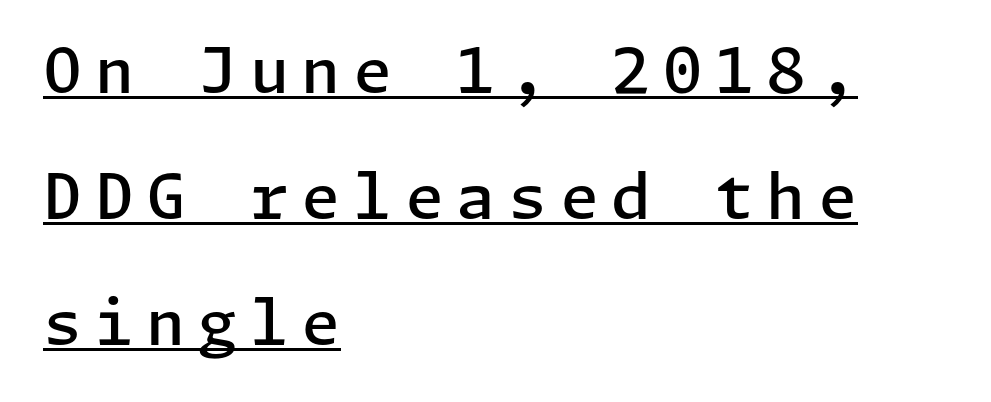
A roman cut, with each character standing at attention. The glyphs are accompanied by a horizontal stroke just below them. Does the copy run flush right? No — it runs flush left. Regarding serifs, this sample does without them. Display-style spreading of the glyphs; the letterfit is very open. Each new line begins a long way beneath the previous one.
